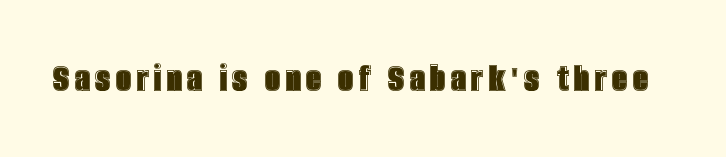
Q: Is the text italic (slanted)? A: No, it is upright.
Q: Is the text underlined? A: No.
Q: Width (condensed, normal, or wide)? A: Condensed.
Q: x-height? A: Large.
Q: Monospaced? A: No.
